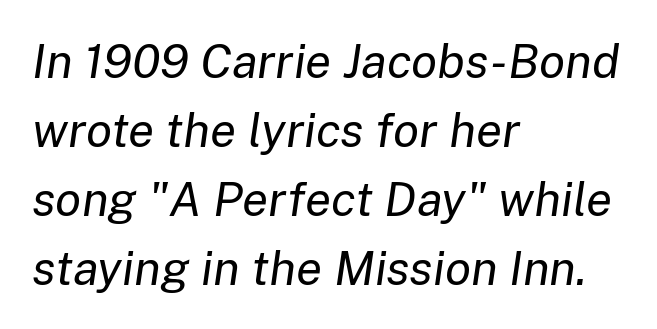
Reading down the block, your eye returns to a fixed left position each line. The rendering uses natural spacing where letterforms have individual widths. The words here are not underlined. These lines keep a tight, regular rhythm from letter to letter. Looking at the ascenders, they clearly lean. Summary of weight: not heavy and not bold.
